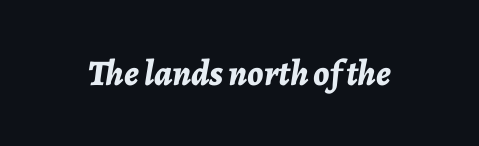
The image shows 36 px bold type, italic (leaning right); set normal letter spacing, not underlined; low stroke contrast and a medium x-height.
